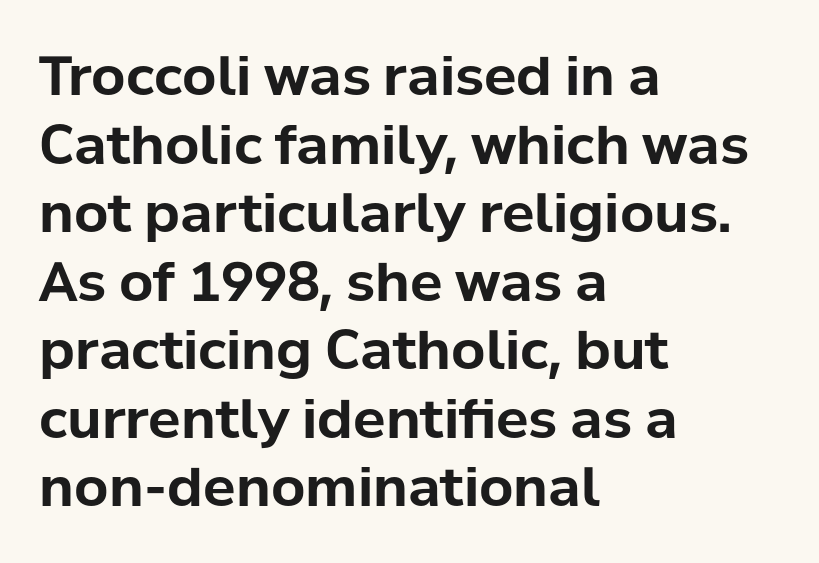
The image shows 54 px bold sans-serif type, upright; set left-aligned, normal line spacing (1.27x), normal letter spacing, not underlined; low stroke contrast and a medium x-height.
